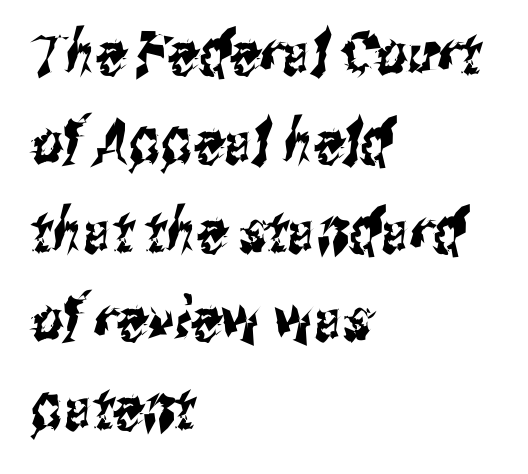
{"serif": "no", "width": "condensed", "stroke_contrast": "medium", "x_height": "medium", "monospaced": "no", "underline": "no", "align": "left", "line_spacing": "normal", "line_spacing_ratio": 1.48, "letter_spacing": "normal", "letter_spacing_em": 0.0, "glyph_px": 60}
